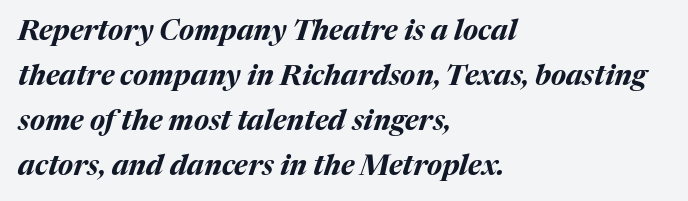
The setting favours the left margin, as ordinary paragraphs usually do. The face used here is proportionally spaced, like ordinary book or web type. Each new line begins a customary step beneath the previous one. Clear beneath every line of the passage. The rendering uses a bold face; every stroke is thick and dark. Nobody touched the tracking dial on this one.
